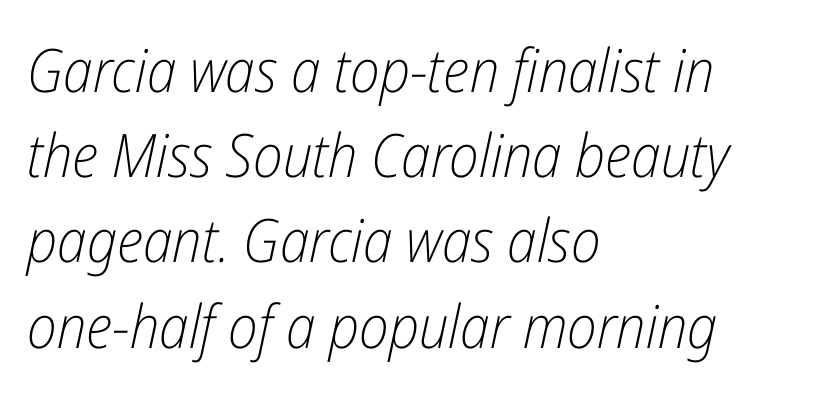
{"italic": "yes", "lean": "right", "slant_degrees": 12, "bold": "no", "weight": "light", "width": "condensed", "stroke_contrast": "low", "x_height": "medium", "monospaced": "no", "underline": "no", "align": "left", "line_spacing": "normal", "line_spacing_ratio": 1.42, "letter_spacing": "normal", "letter_spacing_em": 0.0, "glyph_px": 60}
